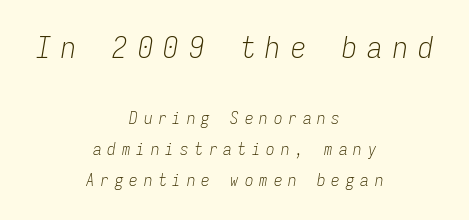
The image shows 30 px light, condensed type, italic (leaning right), monospaced; set centered, line spacing 1.81x, unusually wide letter spacing (+0.35 em), not underlined; the first (top) block is 1.76x larger; low stroke contrast and a medium x-height.
